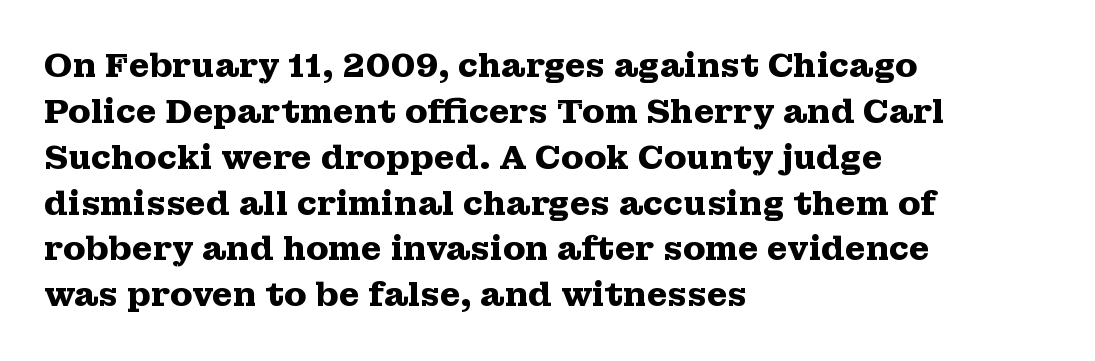
Q: Is the text bold? A: Yes.
Q: Is the text italic (slanted)? A: No, it is upright.
Q: Is the typeface a serif or a sans-serif typeface? A: Serif.
Q: Is the text underlined? A: No.
Q: How is the paragraph aligned? A: Left-aligned.
Q: Is the spacing between letters normal or unusually wide? A: Normal.
Q: Is the spacing between lines tight, normal or loose? A: Normal.
Q: Width (condensed, normal, or wide)? A: Wide.
Q: Stroke contrast? A: Medium.
Q: x-height? A: Medium.
Q: Monospaced? A: No.
